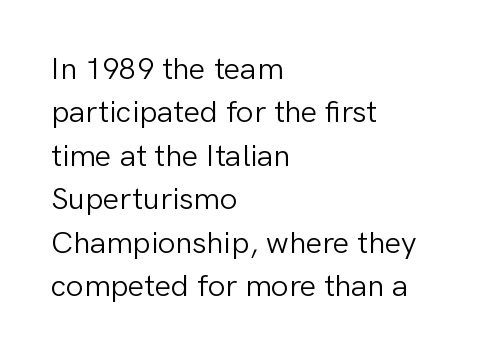
{"serif": "no", "italic": "no", "bold": "no", "weight": "light", "width": "normal", "stroke_contrast": "low", "x_height": "medium", "monospaced": "no", "underline": "no", "align": "left", "line_spacing": "normal", "line_spacing_ratio": 1.4, "letter_spacing": "normal", "letter_spacing_em": 0.0, "glyph_px": 31}
